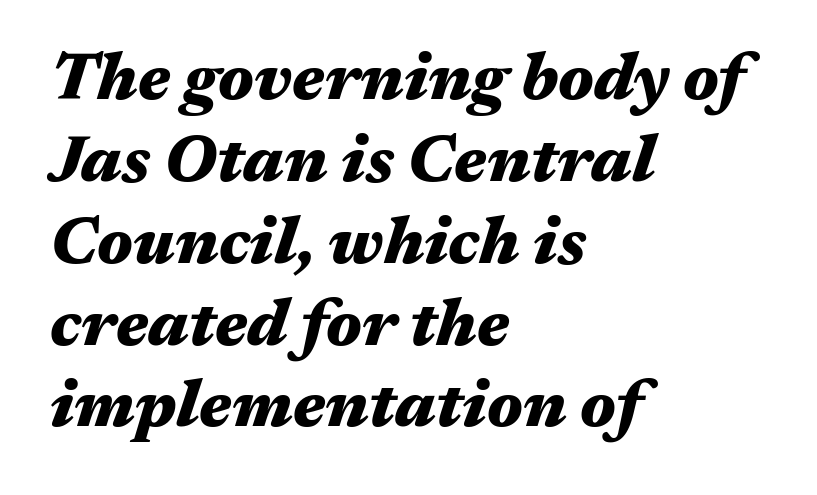
Letters rest on an invisible, unmarked baseline. Slant detected: the letters are inclined. Varying glyph widths throughout — classic text-font behaviour. Horizontally, the lines are justified to the leading edge only. This sample uses plain, unmodified letter spacing.
